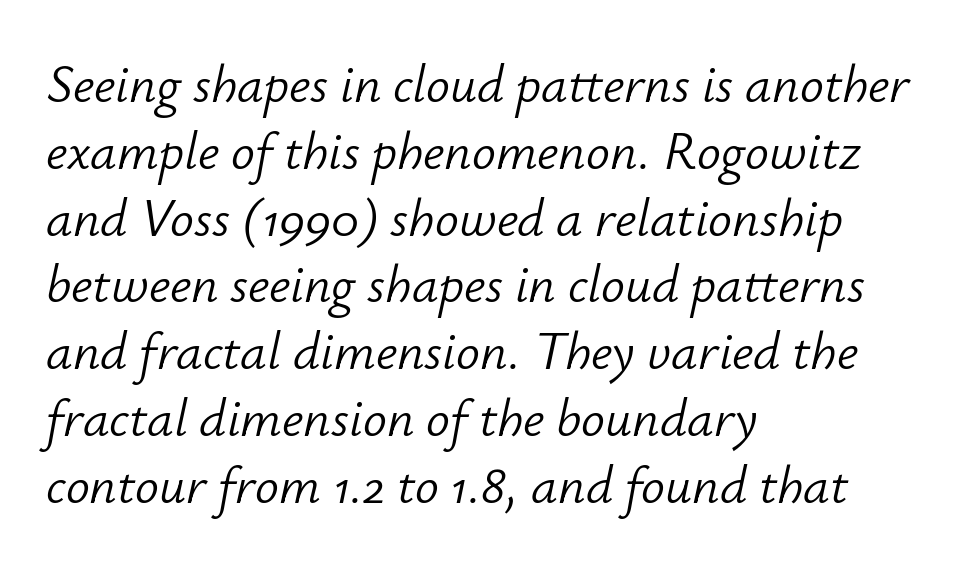
{"italic": "yes", "lean": "right", "slant_degrees": 12, "bold": "no", "weight": "light", "width": "normal", "stroke_contrast": "low", "x_height": "small", "monospaced": "no", "underline": "no", "align": "left", "line_spacing": "normal", "line_spacing_ratio": 1.26, "letter_spacing": "normal", "letter_spacing_em": 0.0, "glyph_px": 53}
